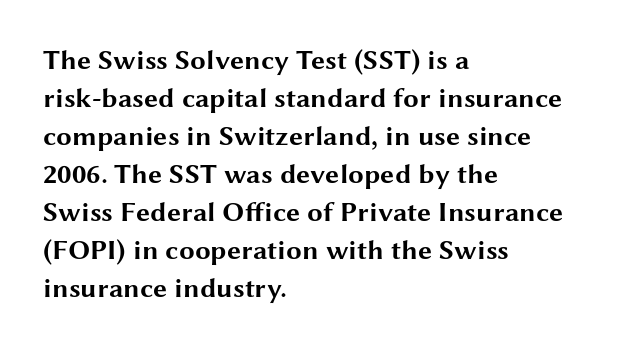
{"serif": "no", "italic": "no", "bold": "yes", "weight": "bold", "width": "wide", "stroke_contrast": "medium", "x_height": "medium", "monospaced": "no", "underline": "no", "align": "left", "line_spacing": "normal", "line_spacing_ratio": 1.36, "letter_spacing": "normal", "letter_spacing_em": 0.0, "glyph_px": 28}
